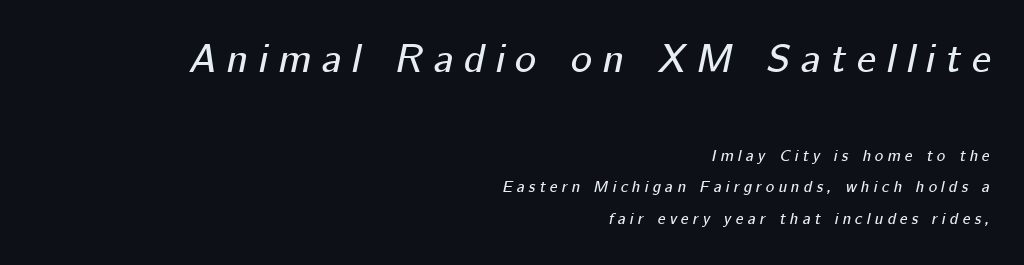
Q: Is the text italic (slanted)? A: Yes, it leans right by about 12 degrees.
Q: Is the text underlined? A: No.
Q: How is the paragraph aligned? A: Right-aligned.
Q: Is the spacing between letters normal or unusually wide? A: Unusually wide.
Q: Is the spacing between lines tight, normal or loose? A: Loose.
Q: Which block of text is set in a larger size, the first (top) or the second (bottom)? A: The first (top) one.
Q: Width (condensed, normal, or wide)? A: Normal.
Q: Stroke contrast? A: Low.
Q: x-height? A: Medium.
Q: Monospaced? A: No.
